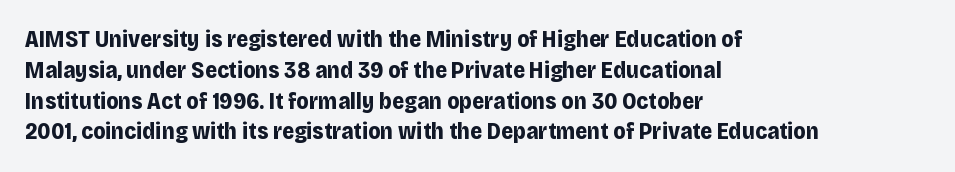
{"italic": "no", "bold": "yes", "underline": "no", "align": "left", "line_spacing": "normal", "line_spacing_ratio": 1.34, "letter_spacing": "normal", "letter_spacing_em": 0.0, "glyph_px": 23}
